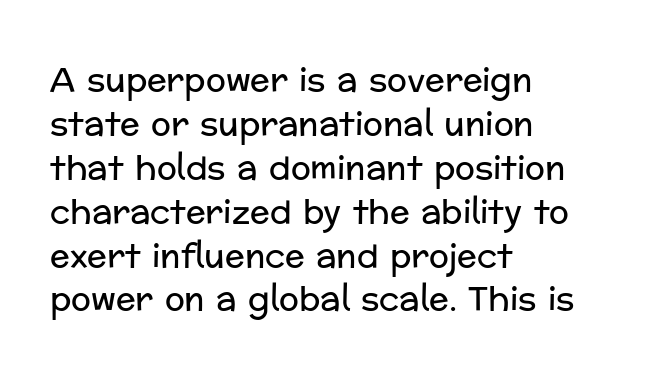
The image shows 33 px regular-weight sans-serif type, upright; set left-aligned, normal line spacing (1.33x), normal letter spacing, not underlined; low stroke contrast and a medium x-height.
